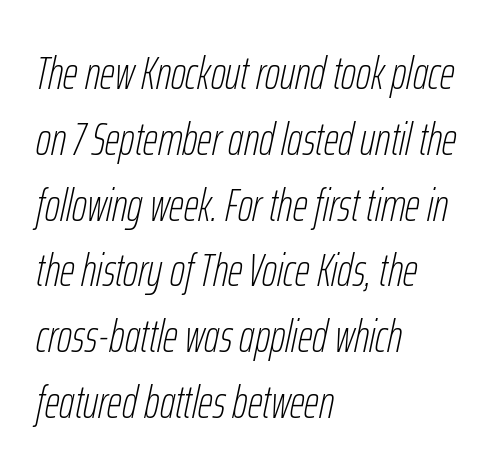
Q: Is the text bold? A: No.
Q: Is the text italic (slanted)? A: Yes, it leans right by about 12 degrees.
Q: Is the text underlined? A: No.
Q: How is the paragraph aligned? A: Left-aligned.
Q: Is the spacing between letters normal or unusually wide? A: Normal.
Q: Is the spacing between lines tight, normal or loose? A: Normal.
Q: Width (condensed, normal, or wide)? A: Condensed.
Q: Stroke contrast? A: Low.
Q: x-height? A: Medium.
Q: Monospaced? A: No.
